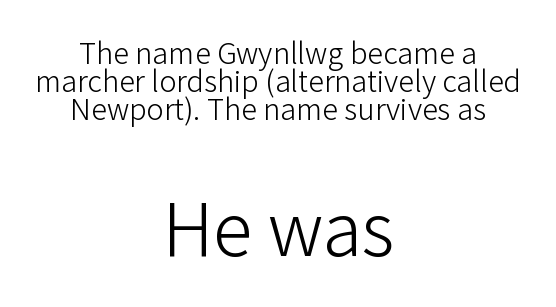
Q: Is the text bold? A: No.
Q: Is the text italic (slanted)? A: No, it is upright.
Q: Is the typeface a serif or a sans-serif typeface? A: Sans-serif.
Q: Is the text underlined? A: No.
Q: How is the paragraph aligned? A: Centered.
Q: Is the spacing between letters normal or unusually wide? A: Normal.
Q: Is the spacing between lines tight, normal or loose? A: Tight.
Q: Which block of text is set in a larger size, the first (top) or the second (bottom)? A: The second (bottom) one.
Q: Width (condensed, normal, or wide)? A: Normal.
Q: Stroke contrast? A: Low.
Q: x-height? A: Medium.
Q: Monospaced? A: No.
